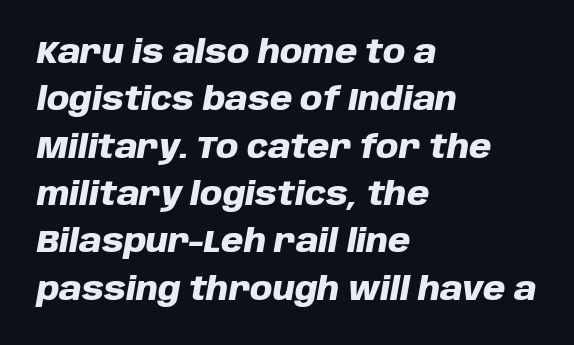
Reading down the column, the eye jumps a familiar distance to each next line. The lines are quadded left. A typesetter would call this zero additional tracking. Typesetter's note: full bold, strokes at maximum text heaviness. The specimen reads as italic at a glance.
